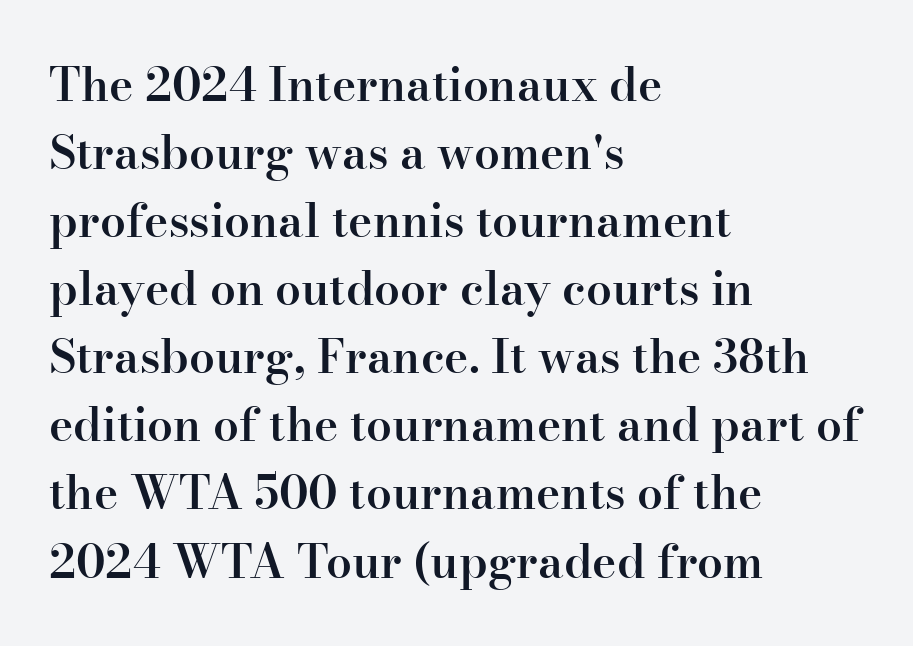
Q: Is the text bold? A: Semi-bold.
Q: Is the text italic (slanted)? A: No, it is upright.
Q: Is the typeface a serif or a sans-serif typeface? A: Serif.
Q: Is the text underlined? A: No.
Q: How is the paragraph aligned? A: Left-aligned.
Q: Is the spacing between letters normal or unusually wide? A: Normal.
Q: Is the spacing between lines tight, normal or loose? A: Normal.
Q: Width (condensed, normal, or wide)? A: Normal.
Q: Stroke contrast? A: High.
Q: x-height? A: Small.
Q: Monospaced? A: No.
